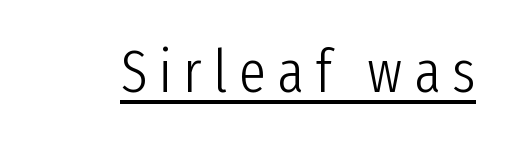
A sans-serif font was chosen for this passage. Has an underline been added? It has. The rendering uses natural spacing where letterforms have individual widths. Unbolded letterforms with no extra heft.
